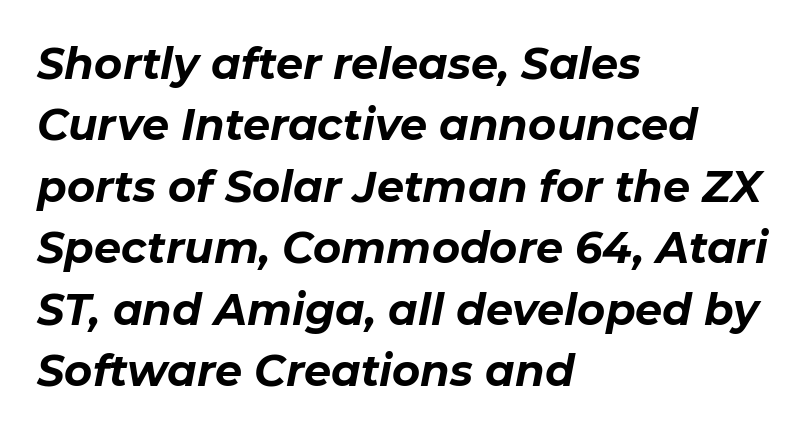
Think of a printed novel: that variable character pitch is what you see here. In terms of letterspacing, this is plain default setting. This rendering uses left alignment, leaving the right contour irregular. Whoever set this chose a conventional vertical rhythm. Weight check: bold — yes, fully. The area under the type is left untouched.
